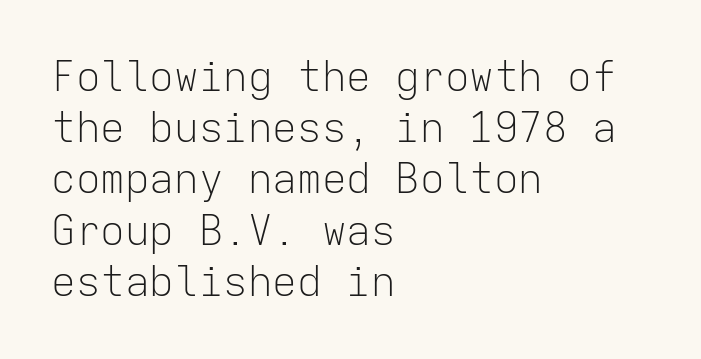
Q: Is the text bold? A: No.
Q: Is the text italic (slanted)? A: No, it is upright.
Q: Is the typeface a serif or a sans-serif typeface? A: Sans-serif.
Q: Is the text underlined? A: No.
Q: How is the paragraph aligned? A: Left-aligned.
Q: Is the spacing between letters normal or unusually wide? A: Normal.
Q: Is the spacing between lines tight, normal or loose? A: Normal.
Q: Width (condensed, normal, or wide)? A: Normal.
Q: Stroke contrast? A: Low.
Q: x-height? A: Medium.
Q: Monospaced? A: Yes.
